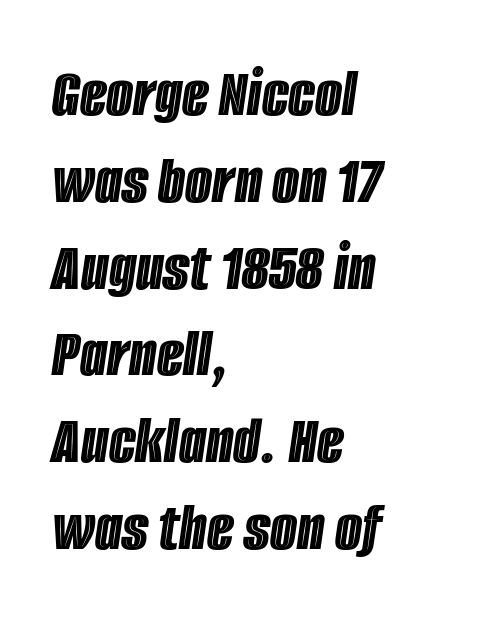
Q: Is the text italic (slanted)? A: Yes, it leans right by about 8 degrees.
Q: Is the text underlined? A: No.
Q: How is the paragraph aligned? A: Left-aligned.
Q: Is the spacing between letters normal or unusually wide? A: Normal.
Q: Width (condensed, normal, or wide)? A: Condensed.
Q: x-height? A: Large.
Q: Monospaced? A: No.
